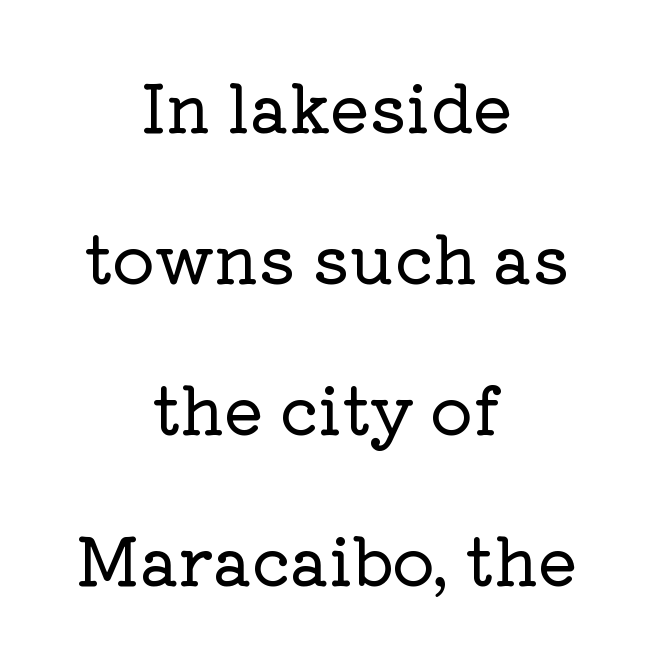
Q: Is the text italic (slanted)? A: No, it is upright.
Q: Is the typeface a serif or a sans-serif typeface? A: Serif.
Q: Is the text underlined? A: No.
Q: How is the paragraph aligned? A: Centered.
Q: Is the spacing between letters normal or unusually wide? A: Normal.
Q: Is the spacing between lines tight, normal or loose? A: Loose.
Q: Width (condensed, normal, or wide)? A: Normal.
Q: Stroke contrast? A: Low.
Q: x-height? A: Medium.
Q: Monospaced? A: No.
